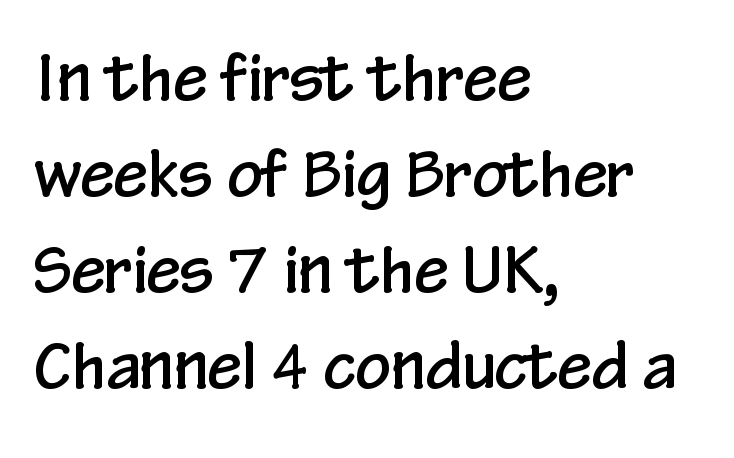
The axis of the letterforms is exactly vertical. Note the varied advance widths — an 'i' is clearly narrower than an 'm'. The letters carry no serifs — their stems end cleanly without finishing strokes. Anything drawn beneath the words? Only blank space.
